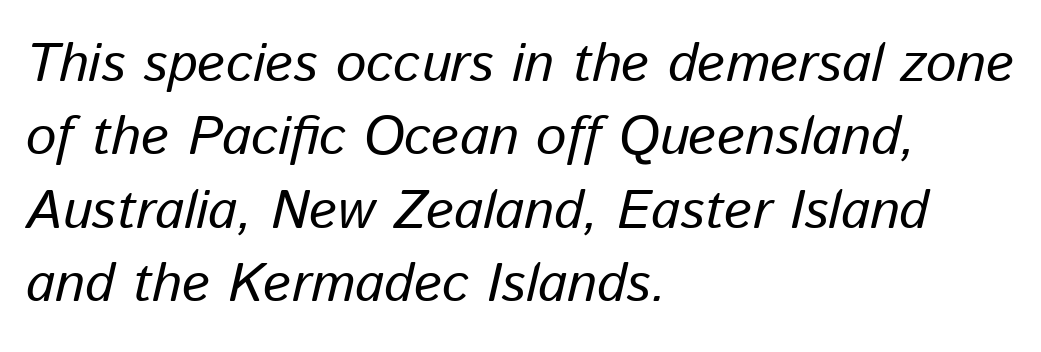
The image shows 54 px text type, italic (leaning right); set left-aligned, normal line spacing (1.36x), normal letter spacing, not underlined; low stroke contrast and a medium x-height.
